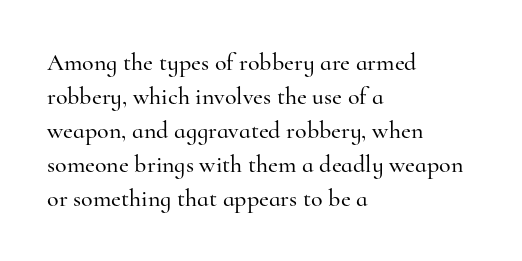
Each word holds together tightly as a unit, with standard inter-letter gaps. Horizontally, the lines are justified to the leading edge only. Check the space under the baseline: it is left empty. Leading matches the norm, producing a regular column.
